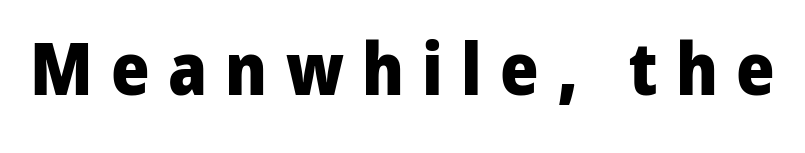
{"serif": "no", "italic": "no", "bold": "yes", "weight": "heavy", "width": "normal", "stroke_contrast": "low", "x_height": "medium", "monospaced": "no", "underline": "no", "letter_spacing": "wide", "letter_spacing_em": 0.25, "glyph_px": 73}
